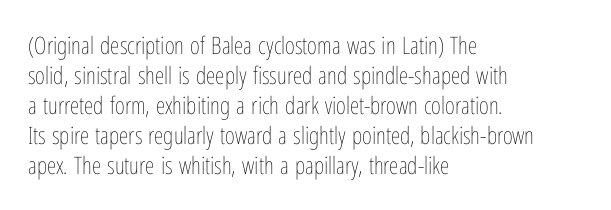
Q: Is the text bold? A: No.
Q: Is the text italic (slanted)? A: No, it is upright.
Q: Is the text underlined? A: No.
Q: How is the paragraph aligned? A: Left-aligned.
Q: Is the spacing between letters normal or unusually wide? A: Normal.
Q: Is the spacing between lines tight, normal or loose? A: Normal.
